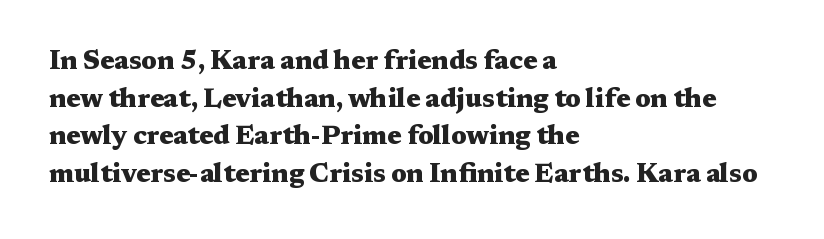
Q: Is the text bold? A: Yes.
Q: Is the text italic (slanted)? A: No, it is upright.
Q: Is the text underlined? A: No.
Q: How is the paragraph aligned? A: Left-aligned.
Q: Is the spacing between letters normal or unusually wide? A: Normal.
Q: Is the spacing between lines tight, normal or loose? A: Normal.
